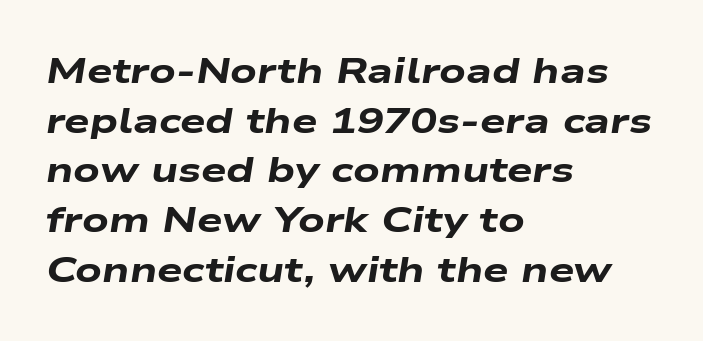
Q: Is the text bold? A: Yes.
Q: Is the text italic (slanted)? A: Yes, it leans right by about 9 degrees.
Q: Is the text underlined? A: No.
Q: How is the paragraph aligned? A: Left-aligned.
Q: Is the spacing between letters normal or unusually wide? A: Normal.
Q: Is the spacing between lines tight, normal or loose? A: Normal.
Q: Width (condensed, normal, or wide)? A: Wide.
Q: Stroke contrast? A: Low.
Q: x-height? A: Medium.
Q: Monospaced? A: No.
